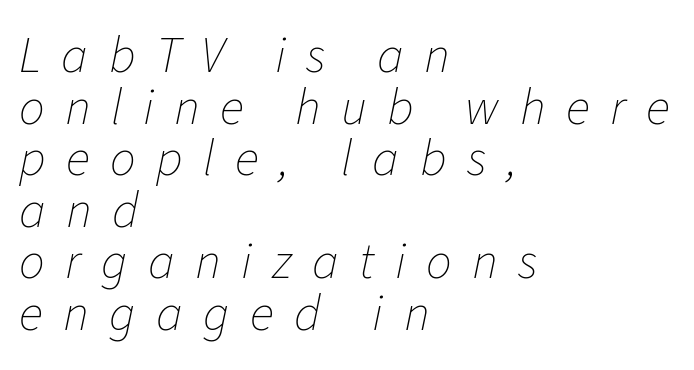
You could only call the tracking loose — the letters float apart. Line beginnings align vertically; line endings do not. Quick note: interline space is minimal. This sample has the flowing, uneven cadence of proportional lettering. Only glyphs here, with clear space below each row.
